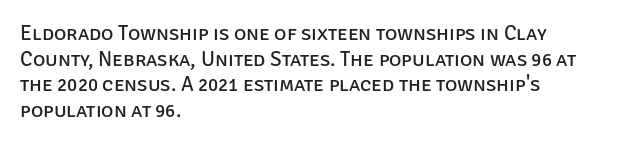
{"italic": "no", "bold": "no", "underline": "no", "align": "left", "line_spacing_ratio": 1.22, "letter_spacing": "normal", "letter_spacing_em": 0.0, "glyph_px": 21}
